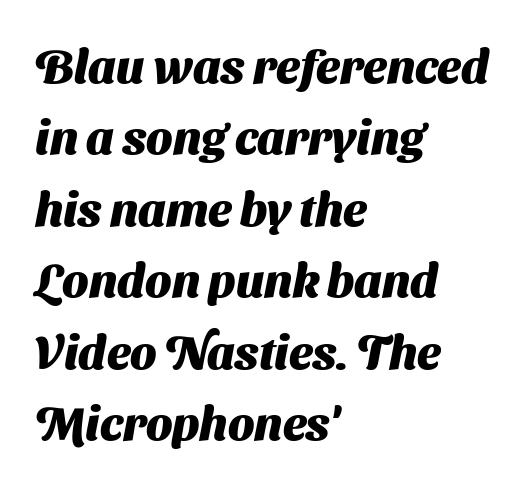
{"serif": "no", "bold": "yes", "weight": "heavy", "width": "normal", "stroke_contrast": "medium", "x_height": "medium", "monospaced": "no", "underline": "no", "align": "left", "line_spacing": "normal", "line_spacing_ratio": 1.52, "letter_spacing": "normal", "letter_spacing_em": 0.0, "glyph_px": 47}
